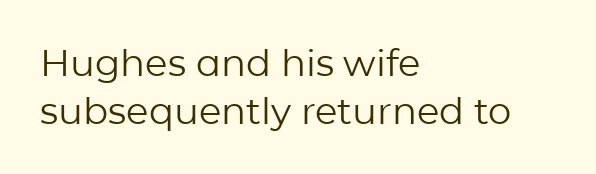
Is this a heavy cut? Hardly; it is regular or lighter. How are the letters spaced? Ordinarily, with no added tracking. The ragged edge is on the right, which tells us the setting is flush left. Characters remain perfectly vertical along every line. This sample has the flowing, uneven cadence of proportional lettering. The area under the type is left untouched.
